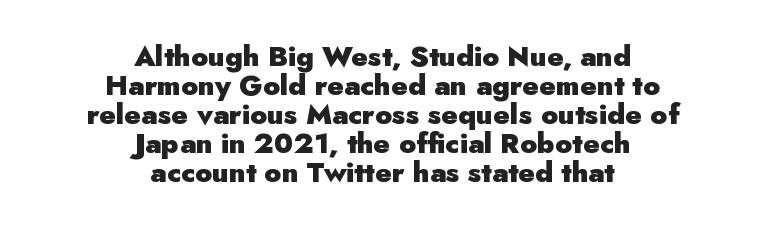
{"serif": "no", "italic": "no", "bold": "yes", "weight": "heavy", "width": "normal", "stroke_contrast": "low", "x_height": "small", "monospaced": "no", "underline": "no", "align": "center", "line_spacing": "tight", "line_spacing_ratio": 1.04, "letter_spacing": "normal", "letter_spacing_em": 0.0, "glyph_px": 28}
